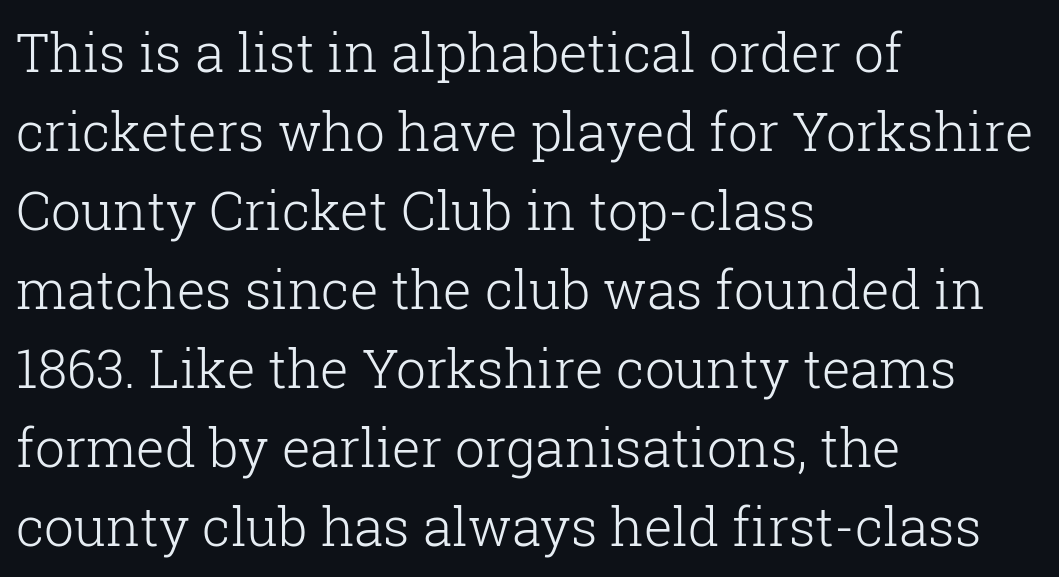
The image shows 53 px light serif type, upright; set left-aligned, normal line spacing (1.49x), normal letter spacing, not underlined; low stroke contrast and a medium x-height.
